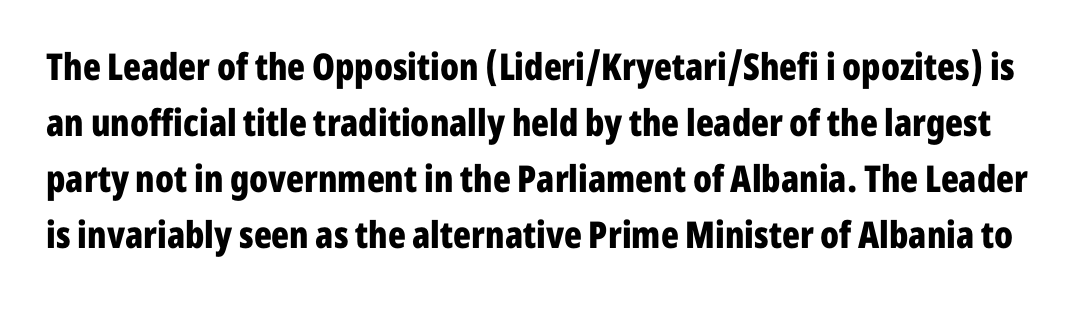
Think of a printed novel: that variable character pitch is what you see here. Decoration check: the copy has no underline. Stroke thickness is high; the sample reads as a true bold. What stands out about the letter spacing? Nothing — it is the standard amount. The font family rendered here belongs to the sans-serif group. What's the leading like? Ordinary, nothing unusual.
